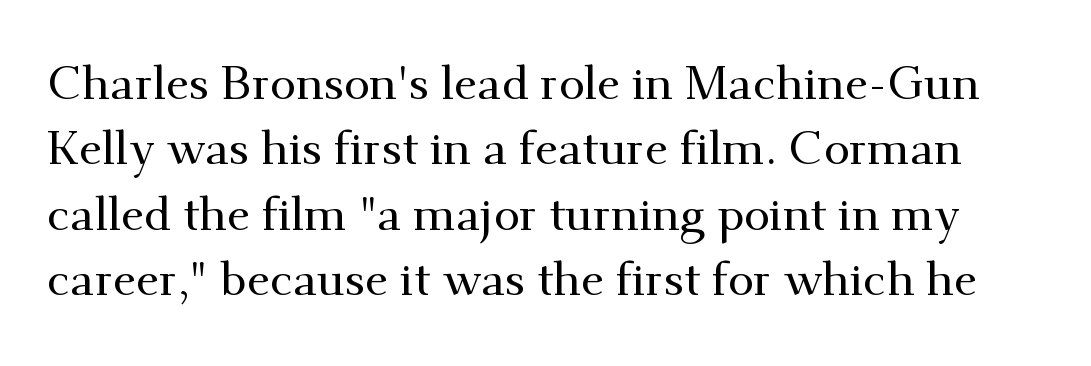
Tracking here is standard; glyphs follow each other at the usual distance. You could not count columns in this text — the font is proportionally spaced. The gap between lines stays unmarked. The typography opts for an upright posture over an oblique one.
